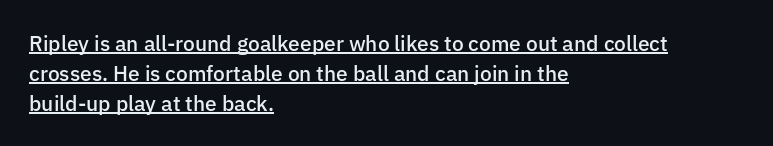
Q: Is the text bold? A: Semi-bold.
Q: Is the text italic (slanted)? A: No, it is upright.
Q: Is the text underlined? A: Yes.
Q: How is the paragraph aligned? A: Left-aligned.
Q: Is the spacing between letters normal or unusually wide? A: Normal.
Q: Is the spacing between lines tight, normal or loose? A: Normal.
